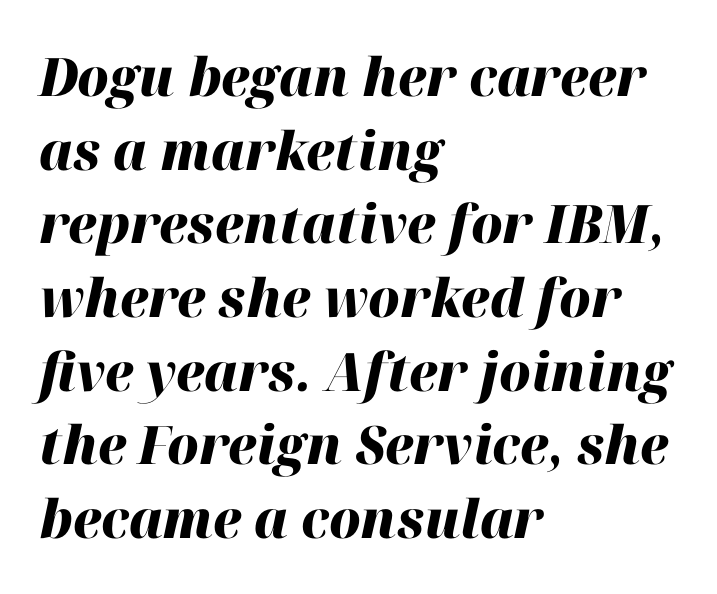
{"italic": "yes", "lean": "right", "slant_degrees": 12, "bold": "yes", "weight": "heavy", "width": "normal", "stroke_contrast": "high", "x_height": "medium", "monospaced": "no", "underline": "no", "align": "left", "line_spacing": "normal", "line_spacing_ratio": 1.39, "letter_spacing": "normal", "letter_spacing_em": 0.0, "glyph_px": 53}
